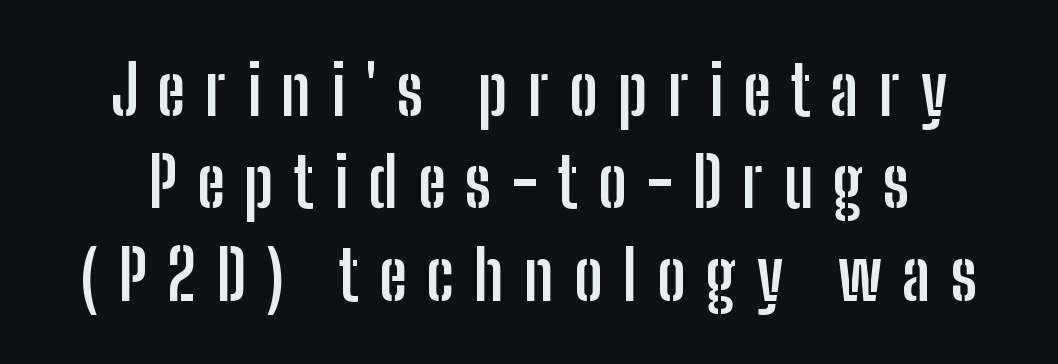
The image shows 69 px semibold, condensed sans-serif type, upright; set normal line spacing (1.34x), unusually wide letter spacing (+0.29 em), not underlined; low stroke contrast and a medium x-height.
